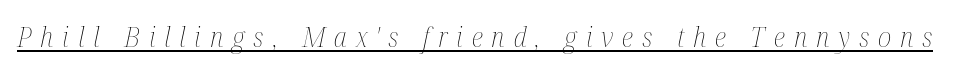
{"italic": "yes", "lean": "right", "slant_degrees": 12, "bold": "no", "weight": "thin", "width": "condensed", "stroke_contrast": "medium", "x_height": "medium", "monospaced": "no", "underline": "yes", "letter_spacing": "wide", "letter_spacing_em": 0.32, "glyph_px": 28}
